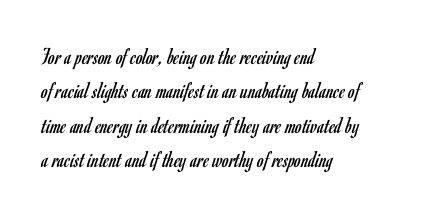
Q: Is the text bold? A: No.
Q: Is the text italic (slanted)? A: Yes.
Q: Is the text underlined? A: No.
Q: How is the paragraph aligned? A: Left-aligned.
Q: Is the spacing between letters normal or unusually wide? A: Normal.
Q: Is the spacing between lines tight, normal or loose? A: Normal.
